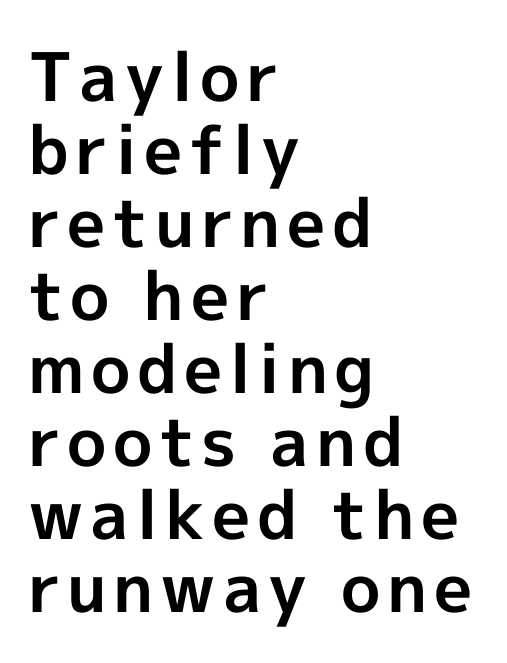
What weight is shown? A full bold with thick strokes. Vertical strokes here are truly vertical. The typeface chosen for these lines omits serifs. The lines are packed closely together with very little leading. Note the varied advance widths — an 'i' is clearly narrower than an 'm'. Leftover space on each line is placed entirely after the last word.
